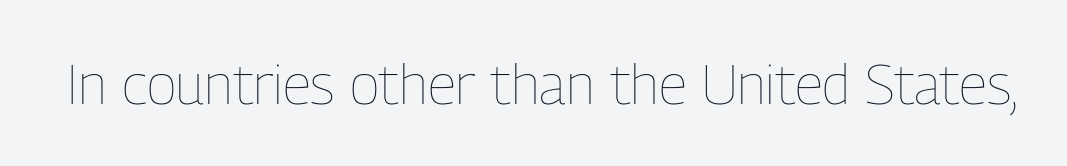
The image shows 56 px thin, condensed type, upright; set normal letter spacing, not underlined; low stroke contrast and a medium x-height.
